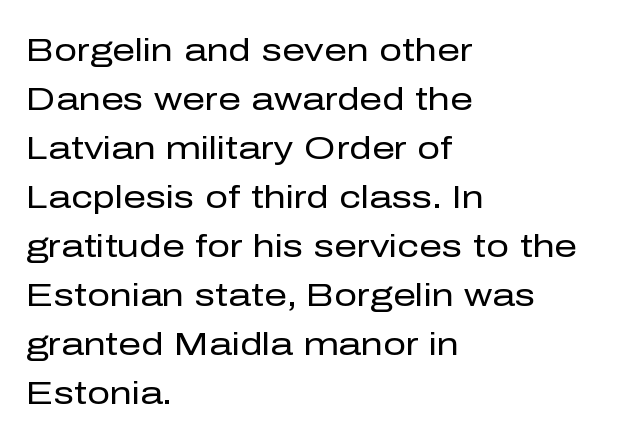
{"serif": "no", "italic": "no", "bold": "no", "weight": "regular", "width": "normal", "stroke_contrast": "low", "x_height": "medium", "monospaced": "no", "underline": "no", "align": "left", "line_spacing": "normal", "line_spacing_ratio": 1.53, "letter_spacing": "normal", "letter_spacing_em": 0.0, "glyph_px": 32}
